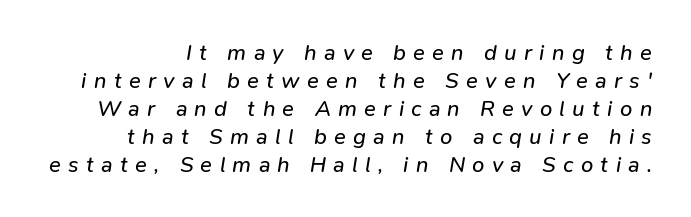
{"italic": "yes", "lean": "right", "slant_degrees": 9, "bold": "no", "underline": "no", "line_spacing": "normal", "line_spacing_ratio": 1.27, "letter_spacing": "wide", "letter_spacing_em": 0.33, "glyph_px": 22}
